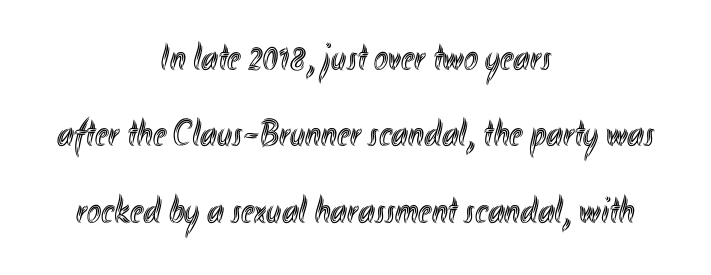
Does extra space separate the letters? No, they use regular spacing. Which margin do the lines hug? Neither — every line sits in the middle. The designer dialed line spacing up above the default. Looks like regular typesetting: each glyph gets only the width it needs. The baseline area is clear.
